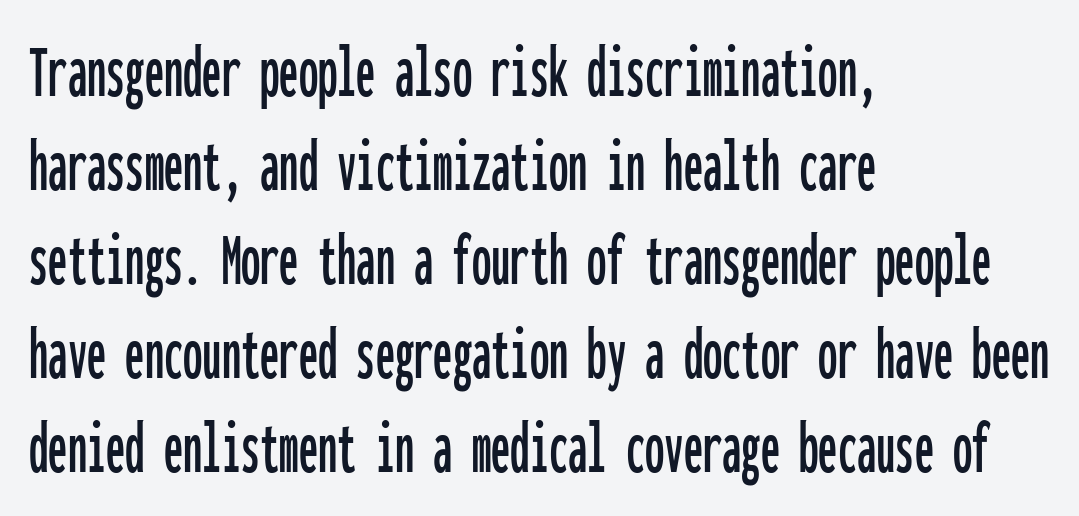
Q: Is the text italic (slanted)? A: No, it is upright.
Q: Is the typeface a serif or a sans-serif typeface? A: Sans-serif.
Q: Is the text underlined? A: No.
Q: How is the paragraph aligned? A: Left-aligned.
Q: Is the spacing between letters normal or unusually wide? A: Normal.
Q: Width (condensed, normal, or wide)? A: Condensed.
Q: Stroke contrast? A: Low.
Q: x-height? A: Medium.
Q: Monospaced? A: Yes.
